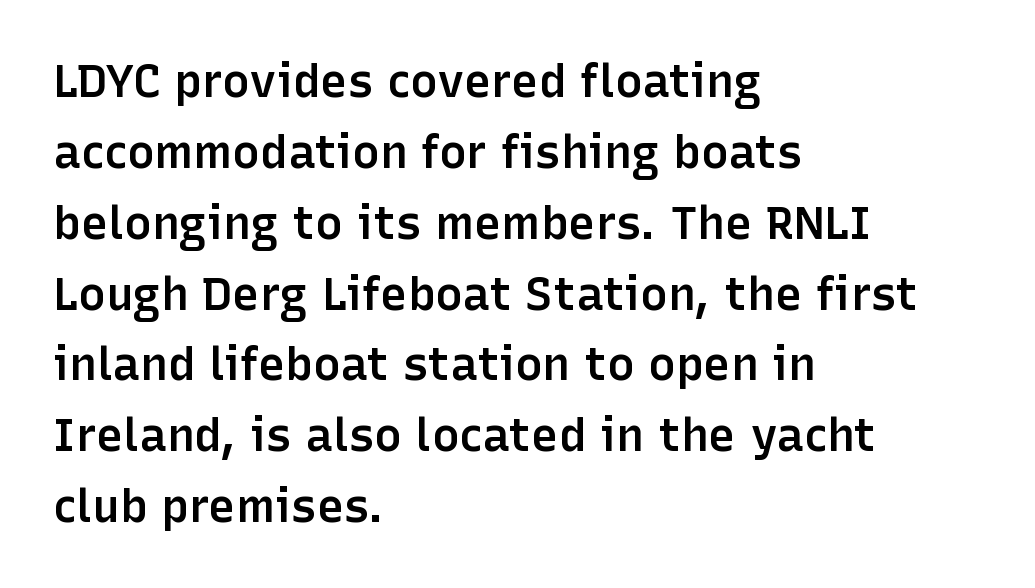
{"serif": "no", "italic": "no", "bold": "semi", "weight": "semibold", "width": "normal", "stroke_contrast": "low", "x_height": "medium", "monospaced": "no", "underline": "no", "align": "left", "line_spacing": "normal", "line_spacing_ratio": 1.54, "letter_spacing": "normal", "letter_spacing_em": 0.0, "glyph_px": 46}
